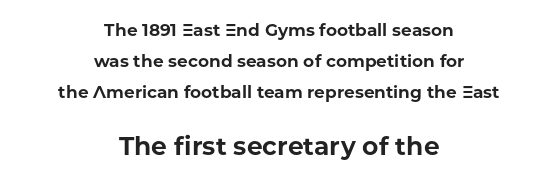
{"italic": "no", "bold": "yes", "underline": "no", "align": "center", "line_spacing_ratio": 1.82, "letter_spacing": "normal", "letter_spacing_em": 0.0, "larger_block": "second", "size_ratio": 1.47, "glyph_px": 25}
